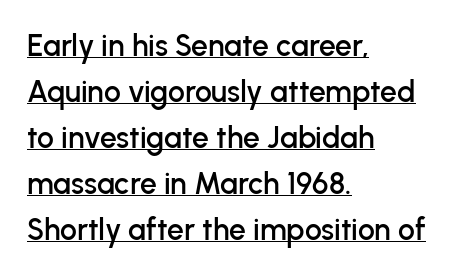
The typesetter chose a ragged-right arrangement here. You could not count columns in this text — the font is proportionally spaced. Notice how descenders clear the ascenders below comfortably — that's standard leading. Honestly, the underline is the first thing you notice here. Is there any slant? The stems are plumb.
